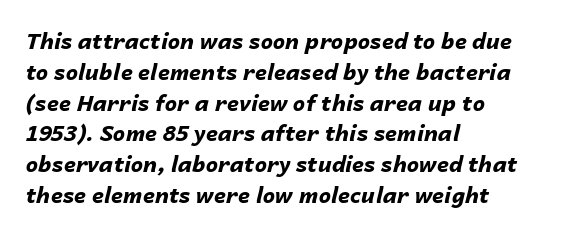
This is oblique type, the kind used for emphasis or titles. Descender tails drop into unmarked territory. Notice how thick the strokes are: this is what a full bold looks like. Inter-character spacing is left at the font's built-in metrics.
